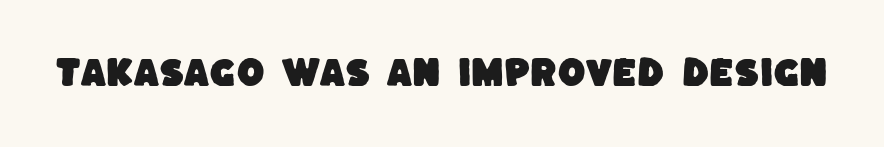
In terms of letterspacing, this is plain default setting. The passage shown is typed in a proportional face where columns would drift. The characters display no serif detailing; their extremities are plain. Underline: absent.
